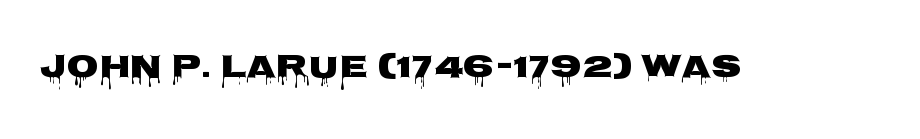
Q: Is the text italic (slanted)? A: No, it is upright.
Q: Is the typeface a serif or a sans-serif typeface? A: Sans-serif.
Q: Is the text underlined? A: No.
Q: Is the spacing between letters normal or unusually wide? A: Normal.
Q: Width (condensed, normal, or wide)? A: Wide.
Q: Stroke contrast? A: Low.
Q: x-height? A: Large.
Q: Monospaced? A: No.
